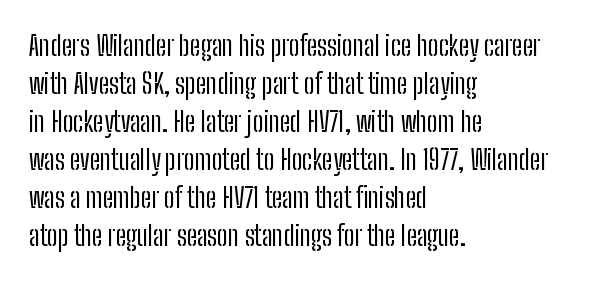
Q: Is the text bold? A: No.
Q: Is the text italic (slanted)? A: No, it is upright.
Q: Is the text underlined? A: No.
Q: How is the paragraph aligned? A: Left-aligned.
Q: Is the spacing between letters normal or unusually wide? A: Normal.
Q: Is the spacing between lines tight, normal or loose? A: Normal.
